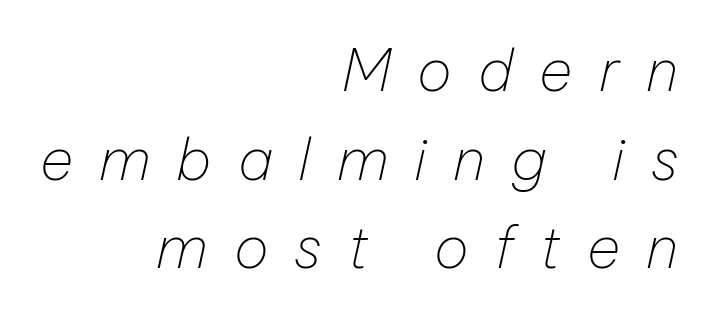
Stem width sits at or under what a default text font uses. Rule under the text: the space is simply empty. Yep, that's italic — everything's leaning. Alignment: flush right.
